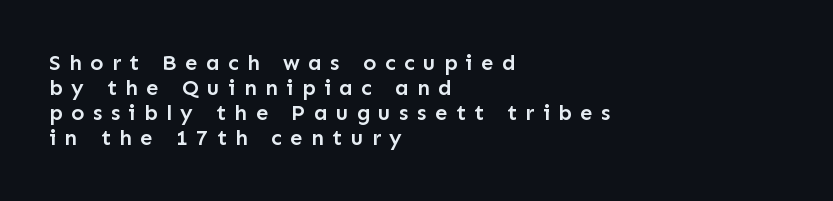
The image shows 22 px text type, upright; set left-aligned, tight line spacing (1.14x), unusually wide letter spacing (+0.38 em), not underlined.
